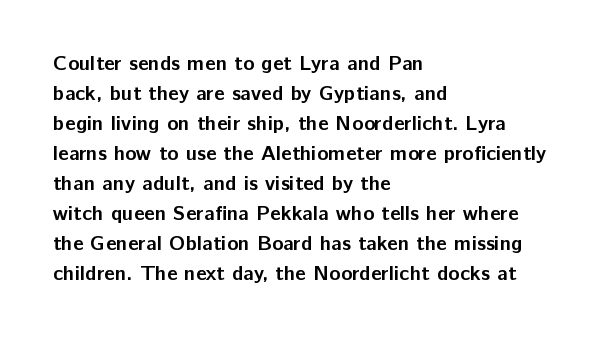
The image shows 21 px bold type, upright; set left-aligned, normal line spacing (1.43x), normal letter spacing, not underlined.
